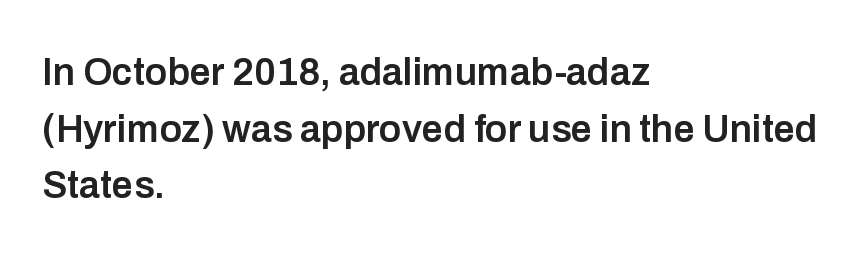
The image shows 38 px semibold sans-serif type, upright; set left-aligned, normal line spacing (1.49x), normal letter spacing, not underlined; low stroke contrast and a medium x-height.
